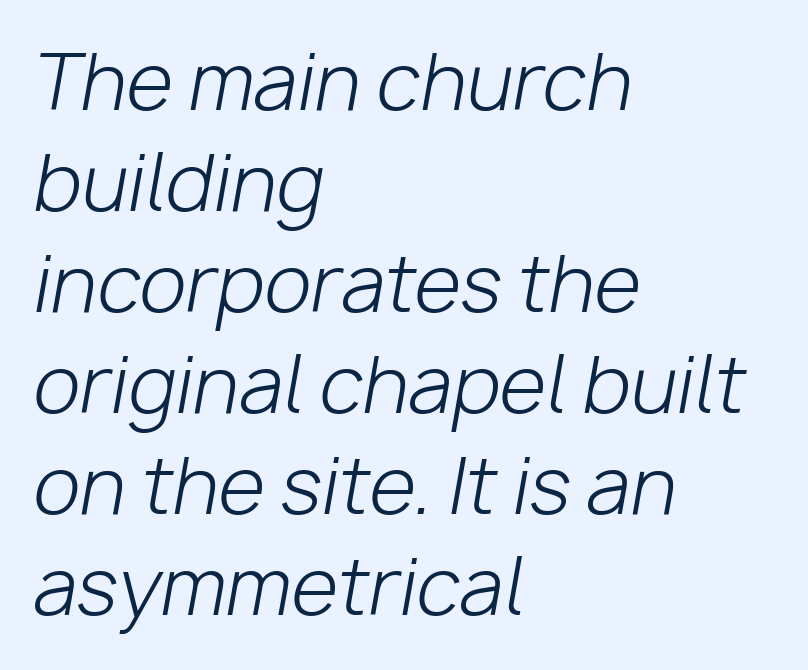
The image shows 76 px light type, italic (leaning right); set left-aligned, normal line spacing (1.33x), normal letter spacing, not underlined; low stroke contrast and a medium x-height.
